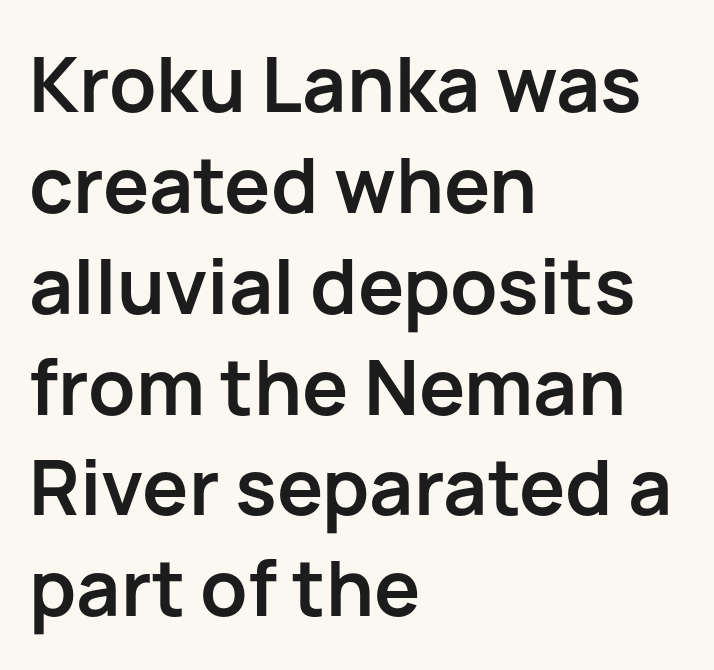
{"serif": "no", "italic": "no", "bold": "yes", "weight": "semibold", "width": "normal", "stroke_contrast": "low", "x_height": "medium", "monospaced": "no", "underline": "no", "align": "left", "line_spacing": "normal", "line_spacing_ratio": 1.31, "letter_spacing": "normal", "letter_spacing_em": 0.0, "glyph_px": 77}
